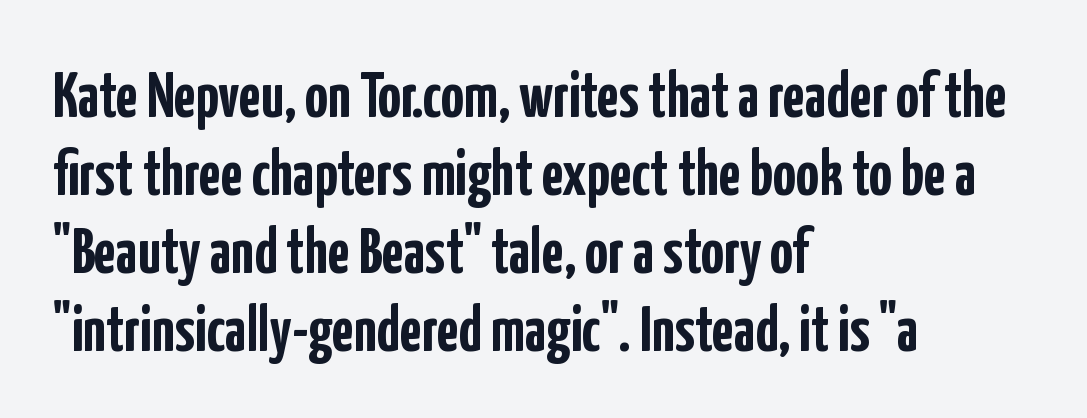
Ascenders rise straight up at ninety degrees. Spacing verdict: proportional, widths tailored to each character. The gaps between neighbouring characters are ordinary and unremarkable. A clean baseline with only descenders dipping below it. Serifs: no, the terminals of the letterforms are clean. Caption: bold face, heavy strokes.
